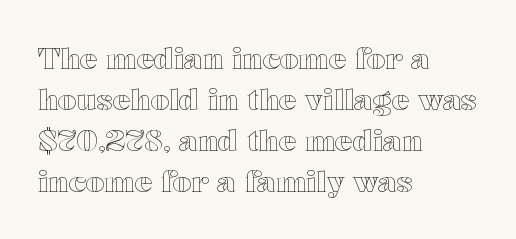
The image shows 29 px wide type, upright; set left-aligned, normal line spacing (1.41x), normal letter spacing, not underlined; a medium x-height.
